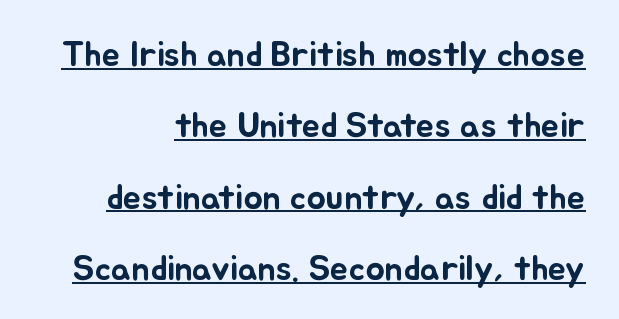
Each new line begins a long way beneath the previous one. The gaps between neighbouring characters are ordinary and unremarkable. You could not count columns in this text — the font is proportionally spaced. Nope, not italic — everything's standing straight. The string is rendered with underlining switched on.
